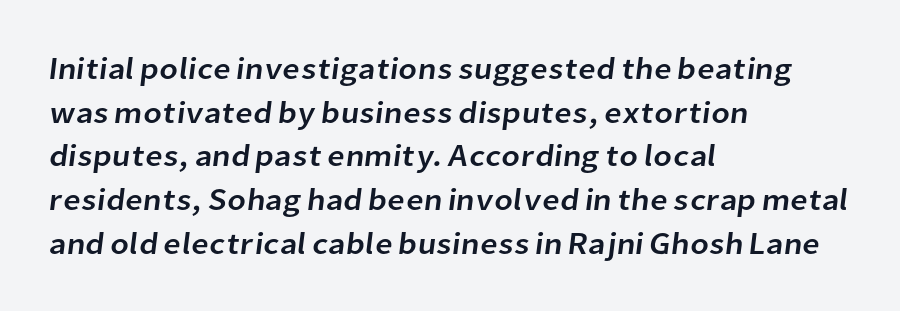
Q: Is the typeface a serif or a sans-serif typeface? A: Sans-serif.
Q: Is the text underlined? A: No.
Q: How is the paragraph aligned? A: Left-aligned.
Q: Is the spacing between letters normal or unusually wide? A: Normal.
Q: Is the spacing between lines tight, normal or loose? A: Normal.
Q: Width (condensed, normal, or wide)? A: Normal.
Q: Stroke contrast? A: Low.
Q: x-height? A: Medium.
Q: Monospaced? A: No.
